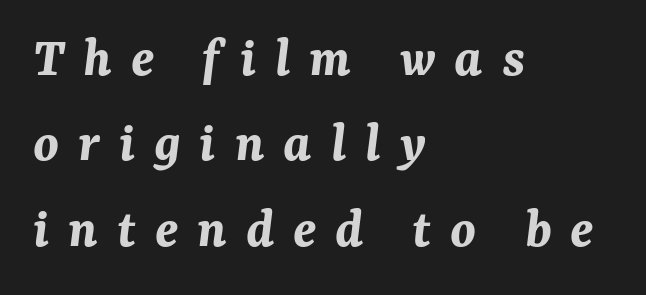
The image shows 57 px bold type, italic (leaning right); set left-aligned, normal line spacing (1.5x), unusually wide letter spacing (+0.33 em), not underlined; medium stroke contrast and a medium x-height.
